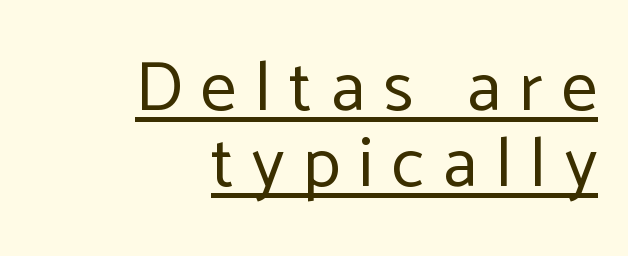
{"serif": "no", "italic": "no", "bold": "no", "weight": "regular", "width": "normal", "stroke_contrast": "low", "x_height": "medium", "monospaced": "no", "underline": "yes", "align": "right", "line_spacing": "tight", "line_spacing_ratio": 1.07, "letter_spacing": "wide", "letter_spacing_em": 0.26, "glyph_px": 71}
